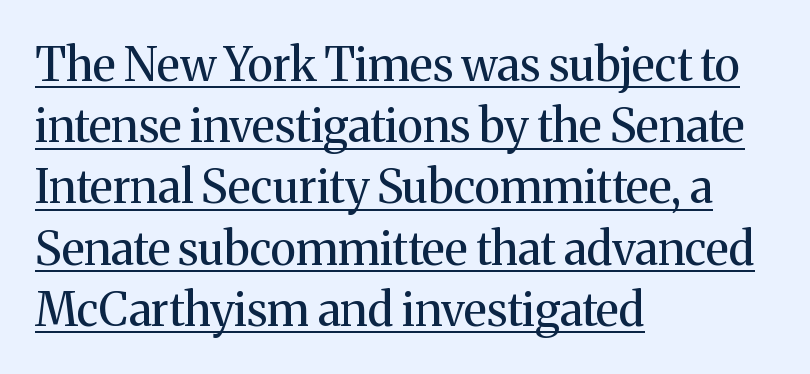
The image shows 46 px regular-weight serif type, upright; set left-aligned, normal line spacing (1.33x), normal letter spacing, underlined; medium stroke contrast and a medium x-height.
